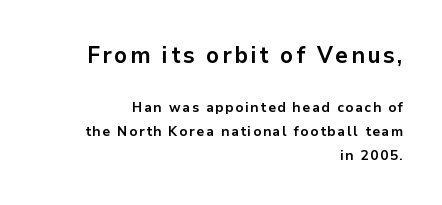
Q: Is the text bold? A: Yes.
Q: Is the text italic (slanted)? A: No, it is upright.
Q: Is the text underlined? A: No.
Q: How is the paragraph aligned? A: Right-aligned.
Q: Which block of text is set in a larger size, the first (top) or the second (bottom)? A: The first (top) one.
